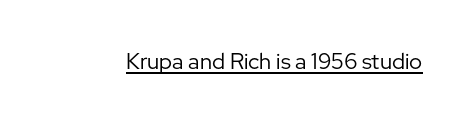
{"italic": "no", "bold": "no", "underline": "yes", "letter_spacing": "normal", "letter_spacing_em": 0.0, "glyph_px": 22}
